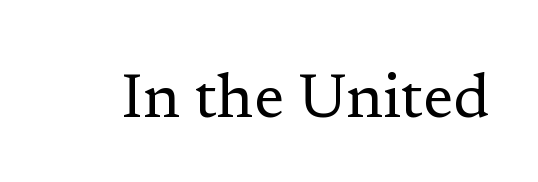
Q: Is the text bold? A: No.
Q: Is the text italic (slanted)? A: No, it is upright.
Q: Is the typeface a serif or a sans-serif typeface? A: Serif.
Q: Is the text underlined? A: No.
Q: Is the spacing between letters normal or unusually wide? A: Normal.
Q: Width (condensed, normal, or wide)? A: Normal.
Q: Stroke contrast? A: Low.
Q: x-height? A: Medium.
Q: Monospaced? A: No.
